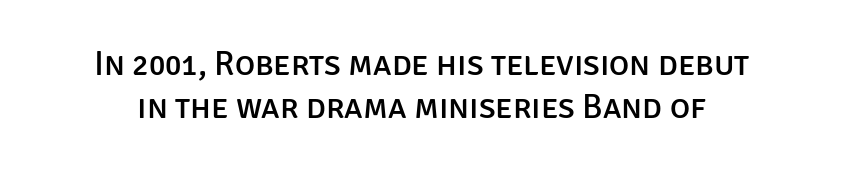
The image shows 34 px sans-serif type, upright; set normal line spacing (1.27x), normal letter spacing, not underlined; low stroke contrast and a large x-height.
